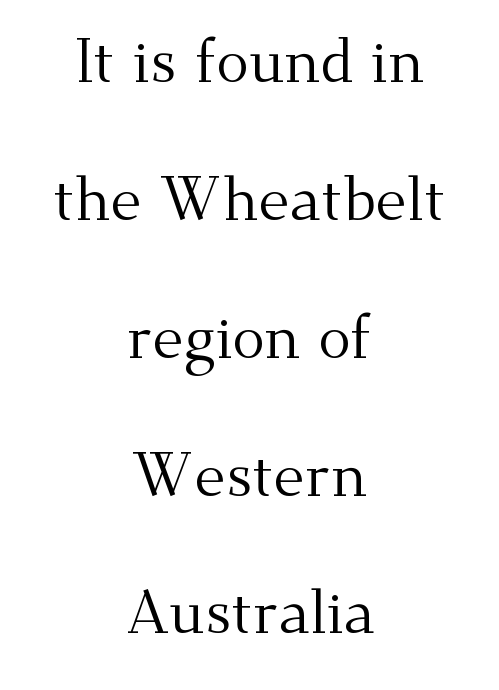
Look at the bottom of the vertical strokes: they flare into serifs here. The face used here is proportionally spaced, like ordinary book or web type. Each line is balanced around a shared central axis. The specimen omits any rule beneath the text block's lines. Nope, not italic — everything's standing straight. Stroke mass is kept to a normal reading level or below.
